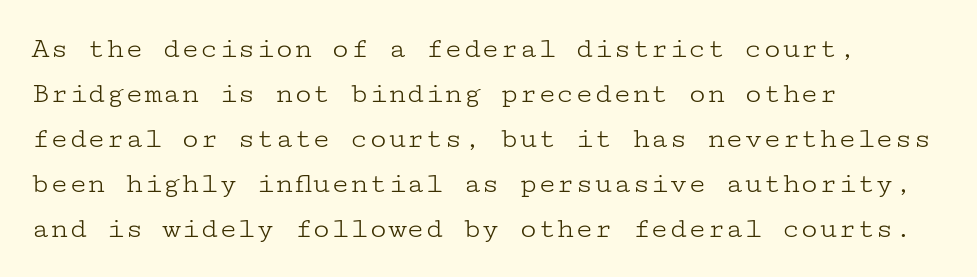
This is serif lettering, the kind often seen in printed books. Vertical stems look standard width or narrower in stroke. The horizontal fit of the characters is conventional and even. The compositor pushed each line to the left boundary.
